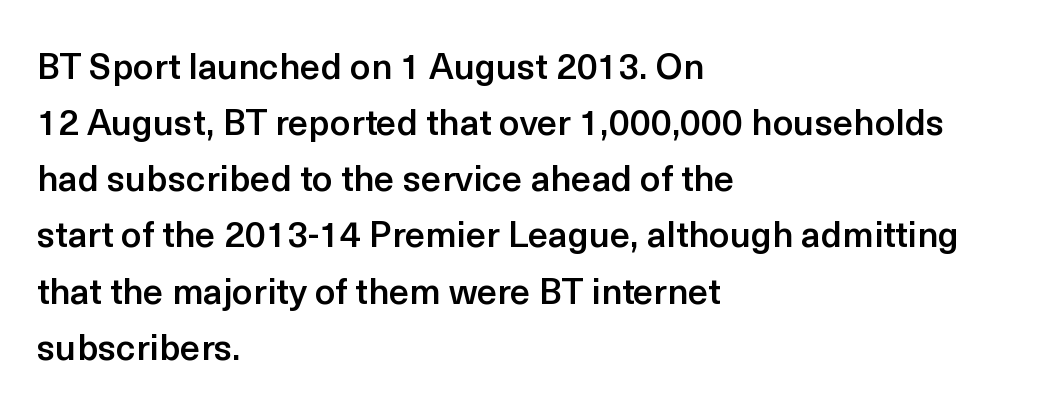
The image shows 36 px semibold sans-serif type, upright; set left-aligned, normal line spacing (1.56x), normal letter spacing, not underlined; a medium x-height.
